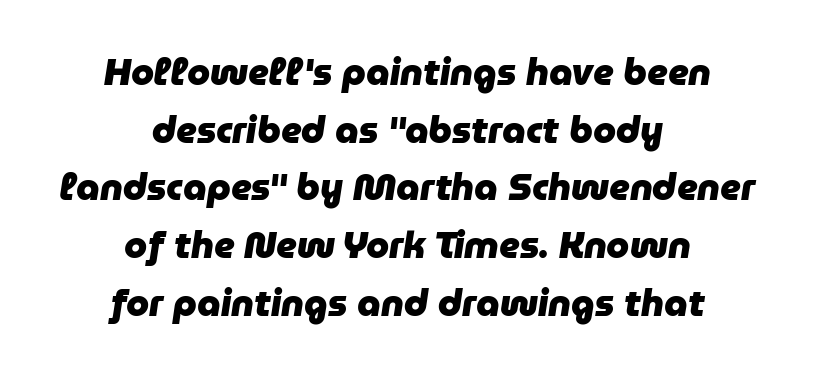
The image shows 37 px heavy type, italic (leaning right); set centered, normal line spacing (1.56x), normal letter spacing, not underlined; low stroke contrast and a medium x-height.
